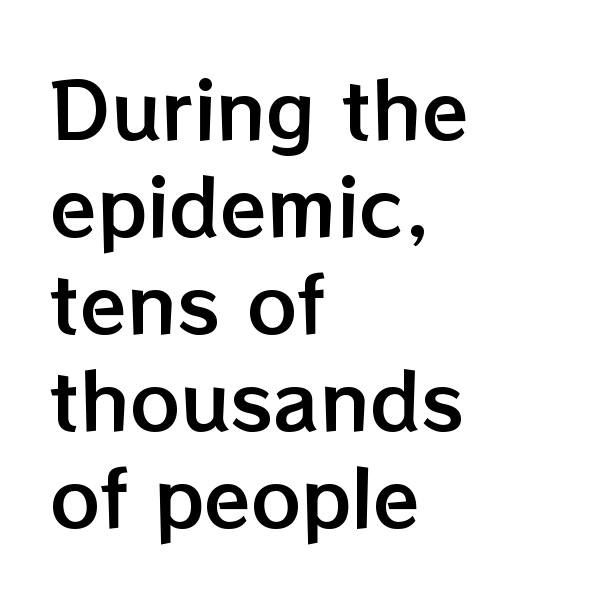
{"italic": "no", "width": "normal", "stroke_contrast": "low", "x_height": "medium", "monospaced": "no", "underline": "no", "align": "left", "line_spacing": "normal", "line_spacing_ratio": 1.26, "letter_spacing": "normal", "letter_spacing_em": 0.0, "glyph_px": 77}
